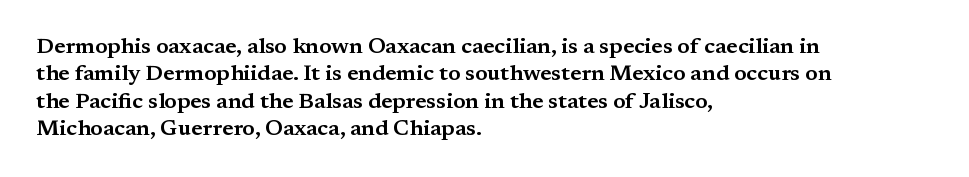
{"italic": "no", "underline": "no", "align": "left", "line_spacing_ratio": 1.24, "letter_spacing": "normal", "letter_spacing_em": 0.0, "glyph_px": 22}
